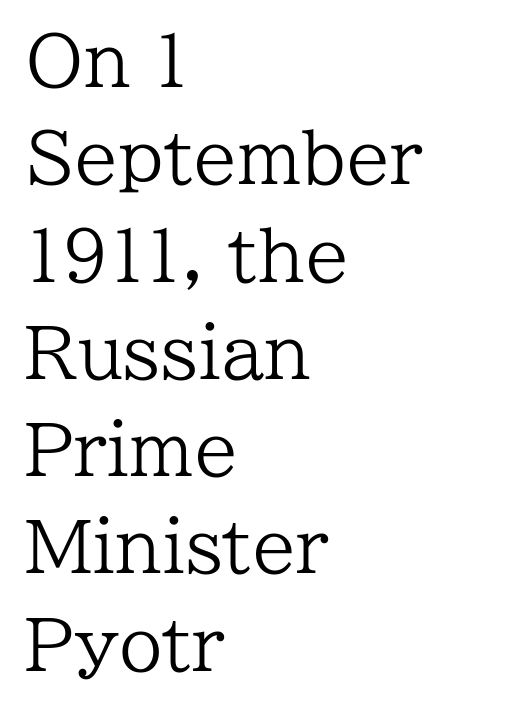
Horizontal bands of white between lines are of average thickness. A roman cut, with each character standing at attention. The weight tops out at a normal text grade. Varying glyph widths throughout — classic text-font behaviour.
